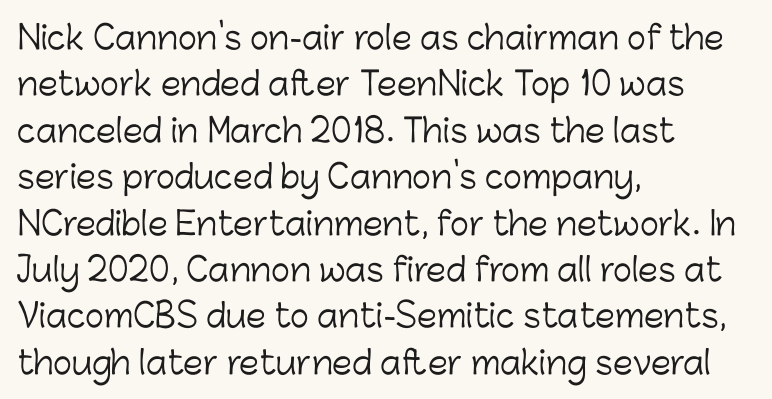
{"serif": "no", "italic": "no", "bold": "no", "weight": "light", "width": "normal", "stroke_contrast": "low", "x_height": "medium", "monospaced": "no", "underline": "no", "align": "left", "line_spacing": "normal", "line_spacing_ratio": 1.45, "letter_spacing": "normal", "letter_spacing_em": 0.0, "glyph_px": 32}
